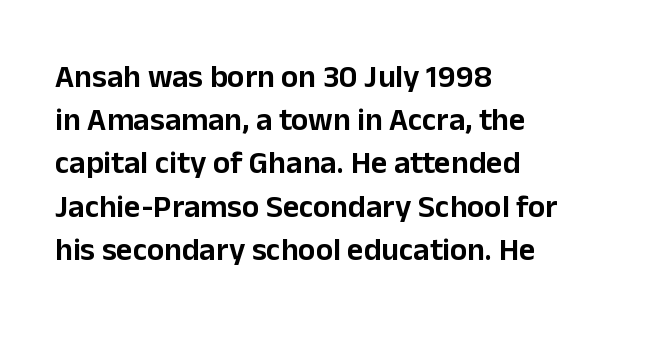
Q: Is the text italic (slanted)? A: No, it is upright.
Q: Is the typeface a serif or a sans-serif typeface? A: Sans-serif.
Q: Is the text underlined? A: No.
Q: How is the paragraph aligned? A: Left-aligned.
Q: Is the spacing between letters normal or unusually wide? A: Normal.
Q: Is the spacing between lines tight, normal or loose? A: Normal.
Q: Width (condensed, normal, or wide)? A: Normal.
Q: Stroke contrast? A: Low.
Q: x-height? A: Medium.
Q: Monospaced? A: No.
